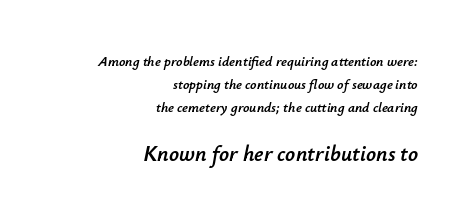
The image shows 22 px text type, italic (leaning right); set right-aligned, normal line spacing (1.64x), normal letter spacing, not underlined; the second (bottom) block is 1.57x larger.
